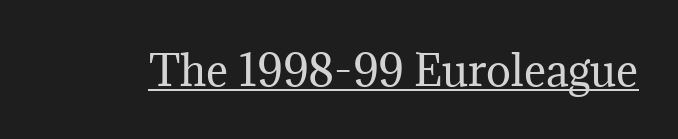
{"serif": "yes", "italic": "no", "bold": "no", "weight": "regular", "width": "normal", "stroke_contrast": "medium", "x_height": "medium", "monospaced": "no", "underline": "yes", "letter_spacing": "normal", "letter_spacing_em": 0.0, "glyph_px": 42}
